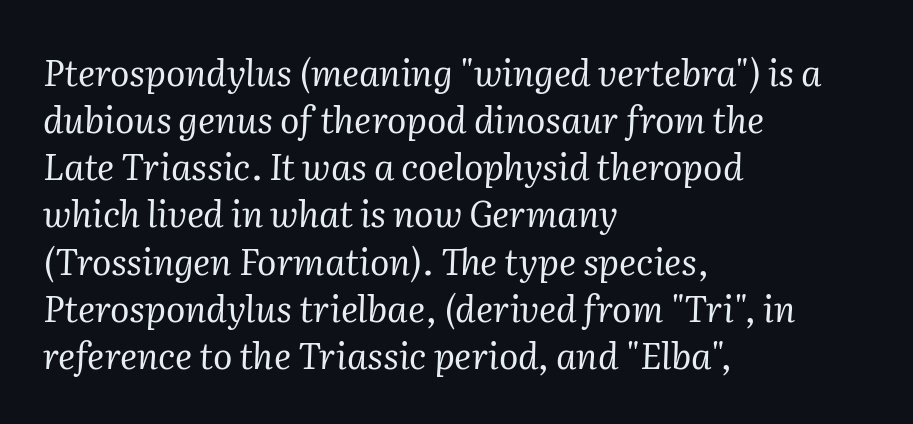
The image shows 36 px regular-weight serif type, italic (leaning right); set left-aligned, normal line spacing (1.31x), normal letter spacing, not underlined; medium stroke contrast and a medium x-height.
